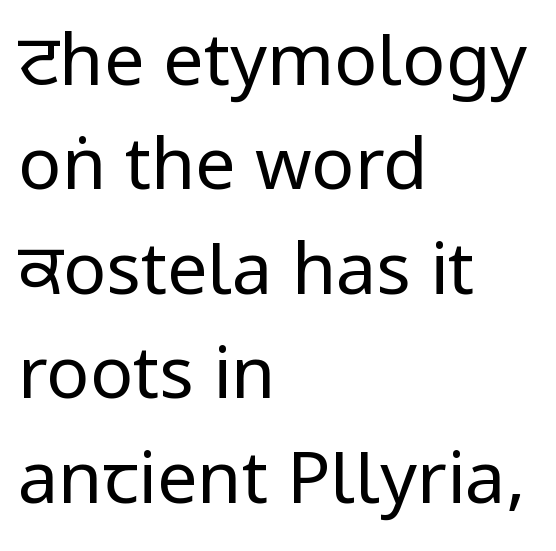
Q: Is the text bold? A: No.
Q: Is the text italic (slanted)? A: No, it is upright.
Q: Is the typeface a serif or a sans-serif typeface? A: Sans-serif.
Q: Is the text underlined? A: No.
Q: How is the paragraph aligned? A: Left-aligned.
Q: Is the spacing between letters normal or unusually wide? A: Normal.
Q: Is the spacing between lines tight, normal or loose? A: Normal.
Q: Width (condensed, normal, or wide)? A: Condensed.
Q: Stroke contrast? A: Low.
Q: x-height? A: Large.
Q: Monospaced? A: No.
